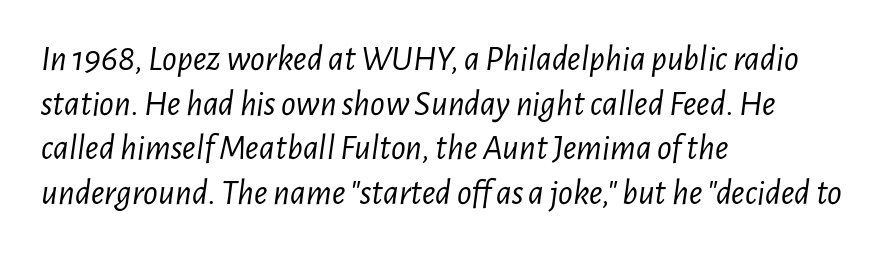
The image shows 36 px light, condensed type, italic (leaning right); set left-aligned, line spacing 1.24x, normal letter spacing, not underlined; low stroke contrast and a medium x-height.
